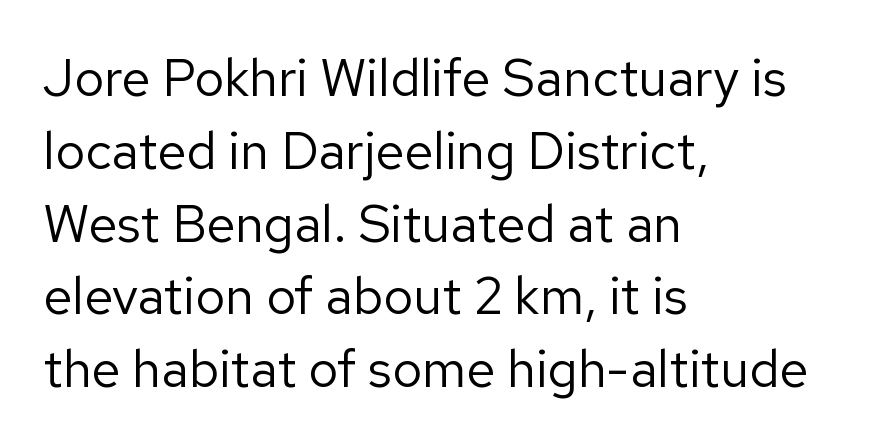
{"serif": "no", "italic": "no", "bold": "no", "weight": "regular", "width": "normal", "stroke_contrast": "low", "x_height": "medium", "monospaced": "no", "underline": "no", "align": "left", "line_spacing": "normal", "line_spacing_ratio": 1.4, "letter_spacing": "normal", "letter_spacing_em": 0.0, "glyph_px": 52}
